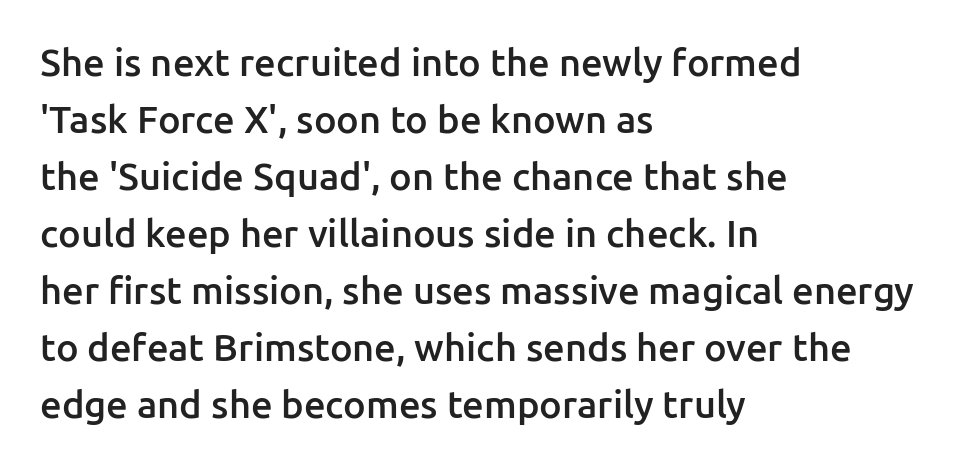
The image shows 38 px semibold sans-serif type, upright; set left-aligned, normal line spacing (1.5x), normal letter spacing, not underlined; low stroke contrast and a medium x-height.
